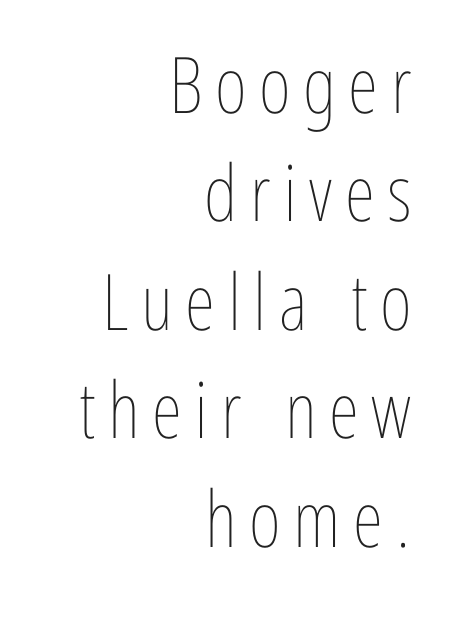
The image shows 78 px thin, condensed type, upright; set right-aligned, normal line spacing (1.39x), not underlined; low stroke contrast and a medium x-height.
